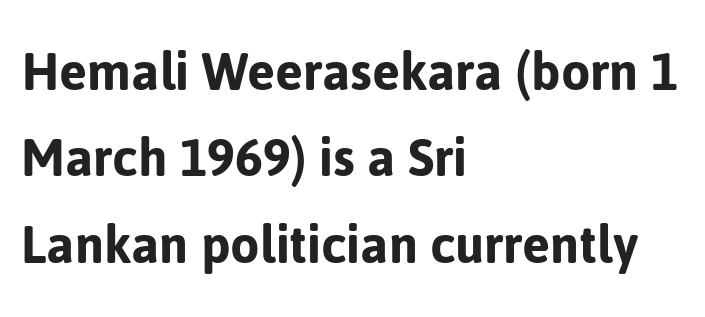
Think of a printed novel: that variable character pitch is what you see here. Nobody drew a line under any word here. Serif or sans? Sans — the stroke terminals are bare. The lines in this sample share a left origin and differ only in where they stop.
